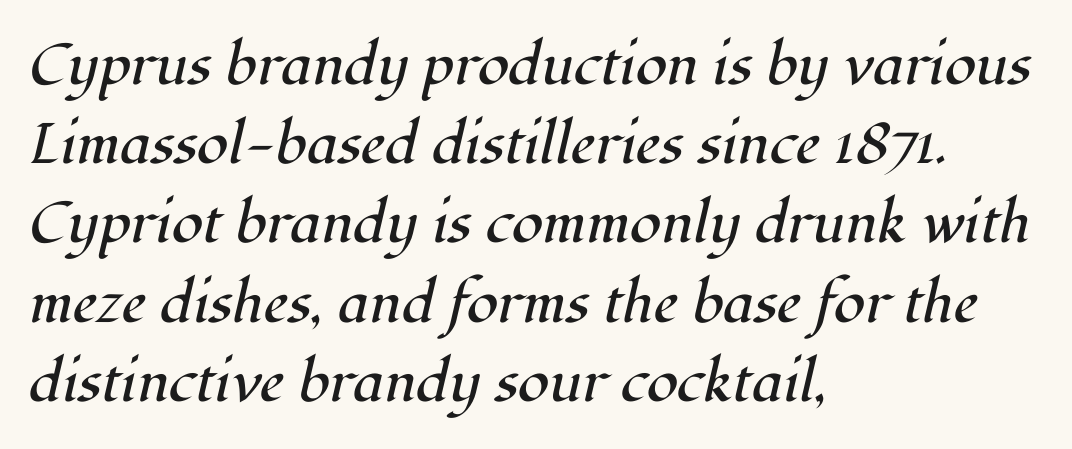
The image shows 57 px regular-weight serif type, italic (leaning right); set left-aligned, normal line spacing (1.39x), normal letter spacing, not underlined; high stroke contrast and a medium x-height.
